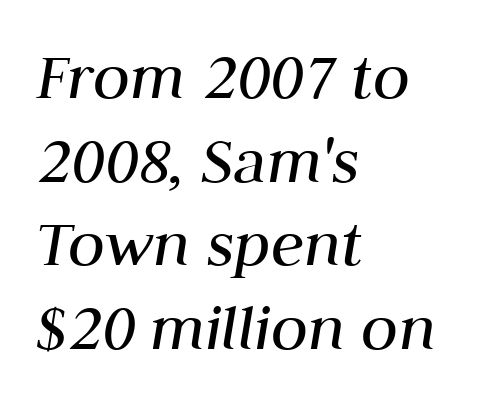
Q: Is the text bold? A: No.
Q: Is the text italic (slanted)? A: Yes, it leans right by about 10 degrees.
Q: Is the text underlined? A: No.
Q: How is the paragraph aligned? A: Left-aligned.
Q: Is the spacing between letters normal or unusually wide? A: Normal.
Q: Width (condensed, normal, or wide)? A: Normal.
Q: Stroke contrast? A: Medium.
Q: x-height? A: Medium.
Q: Monospaced? A: No.
